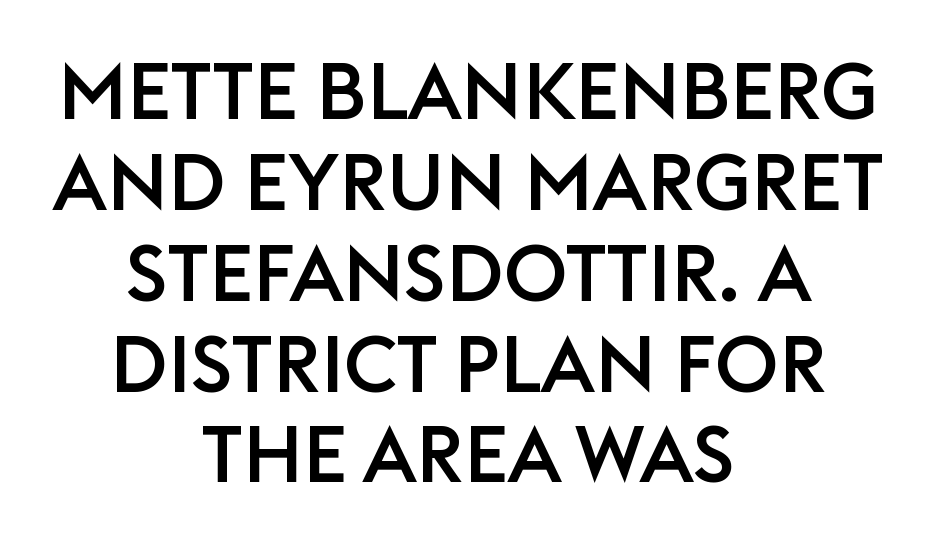
{"serif": "no", "italic": "no", "width": "normal", "stroke_contrast": "low", "x_height": "large", "monospaced": "no", "underline": "no", "align": "center", "line_spacing": "tight", "line_spacing_ratio": 1.15, "letter_spacing": "normal", "letter_spacing_em": 0.0, "glyph_px": 79}
